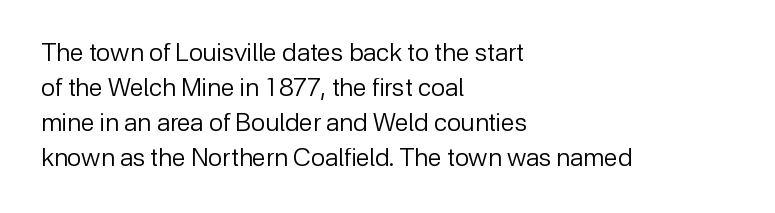
{"italic": "no", "bold": "no", "underline": "no", "align": "left", "line_spacing": "normal", "line_spacing_ratio": 1.4, "letter_spacing": "normal", "letter_spacing_em": 0.0, "glyph_px": 25}
